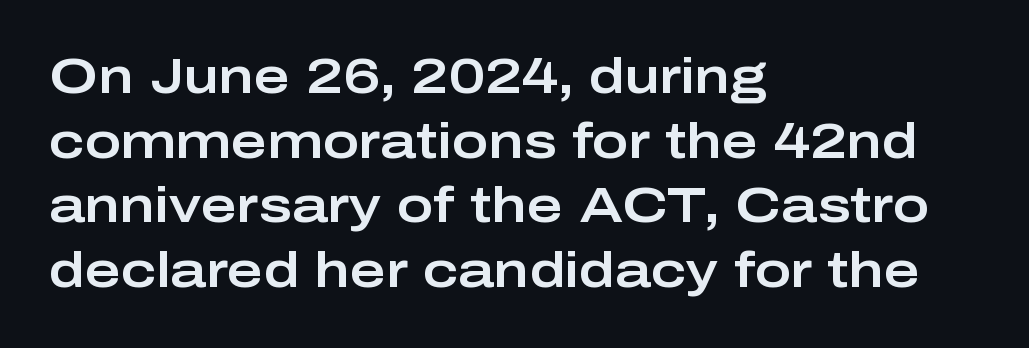
Designer's note — italics off, roman on. Grotesque or geometric, the face here clearly has no serifs. This sample uses plain, unmodified letter spacing. The specimen omits any rule beneath the text block's lines. Regarding leading, the lines here are spaced in the standard way. The letters advance in unequal steps, a hallmark of proportional type.
